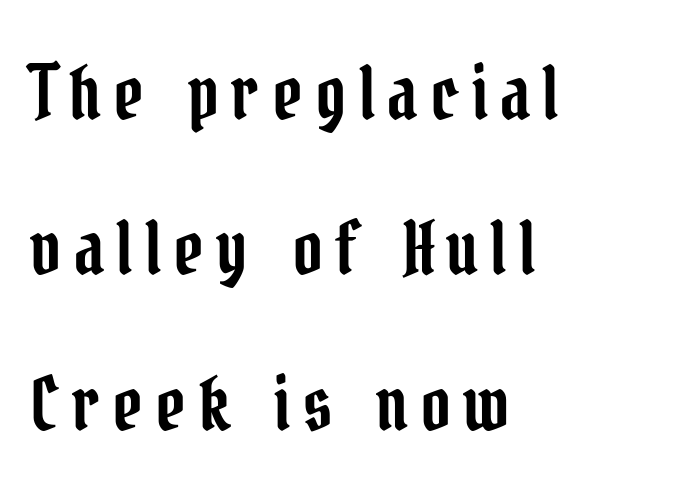
Does the type have serifs? Yes, each stem ends in a small foot. The designer dialed line spacing up above the default. Where is the straight margin? On the left. The face used here is proportionally spaced, like ordinary book or web type. Letters rest on an invisible, unmarked baseline.
